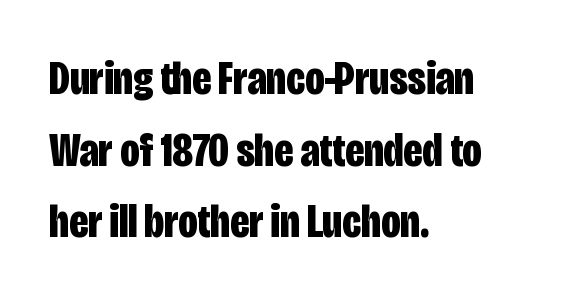
Decoration check: the copy has no underline. A typesetter would call this leading conventional body-copy spacing. The passage shown is emphatically bold. Nope, not italic — everything's standing straight. Each word holds together tightly as a unit, with standard inter-letter gaps. These lines are composed in type without serifs.
